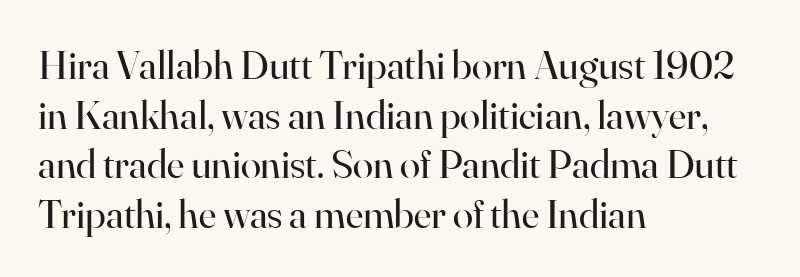
The image shows 41 px regular-weight serif type, upright; set left-aligned, line spacing 1.21x, normal letter spacing, not underlined; high stroke contrast and a small x-height.
